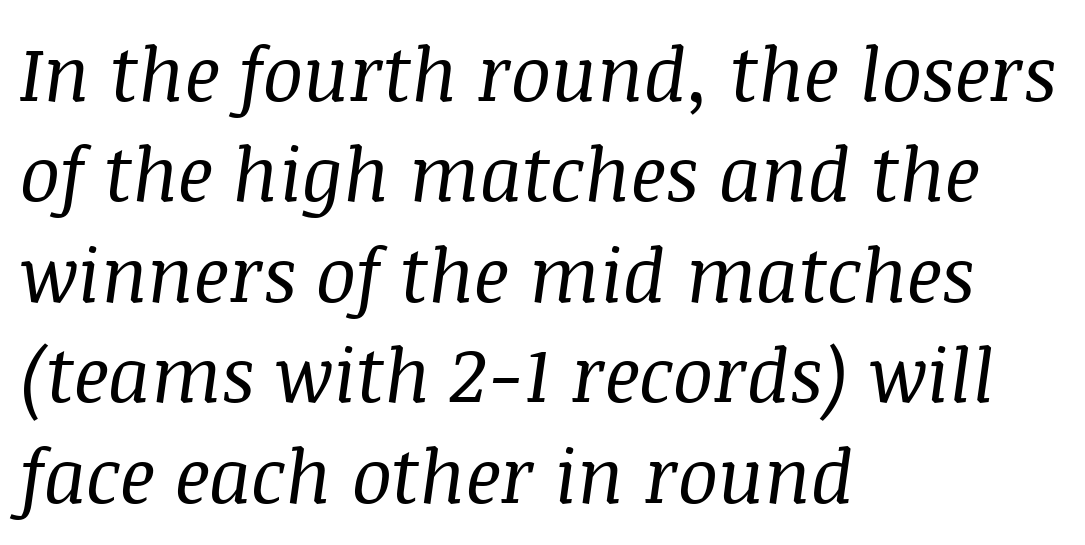
One-word summary of the alignment: left. A normal amount of white space separates one row of letters from the next. The specimen reads as italic at a glance. Each letter keeps its own natural width here, so spacing adapts to shape.
